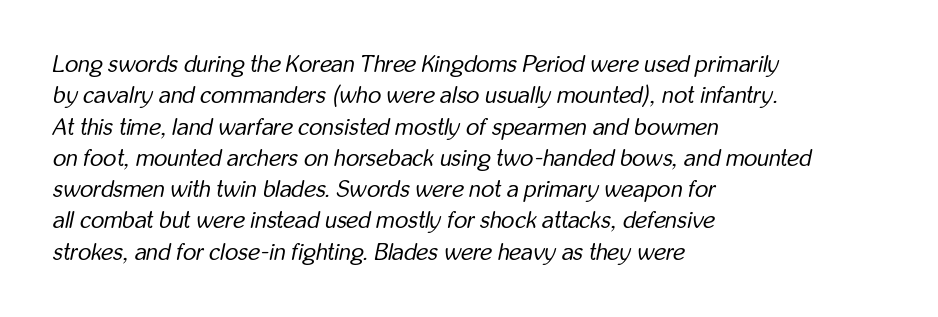
The image shows 23 px text type, italic (leaning right); set left-aligned, normal line spacing (1.36x), normal letter spacing, not underlined.
